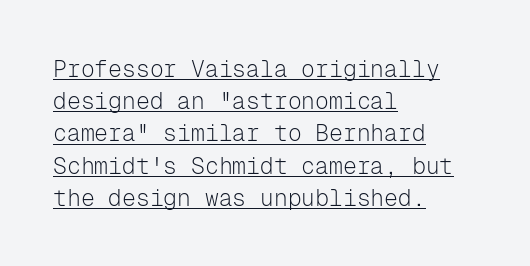
The lettering stays uniformly vertical, giving the passage a roman look. The vertical gap from one line to the next is medium. Heaviness? Minimal to ordinary, like unemphasized prose. Somebody hit Ctrl+U on this one — the words are underlined.
